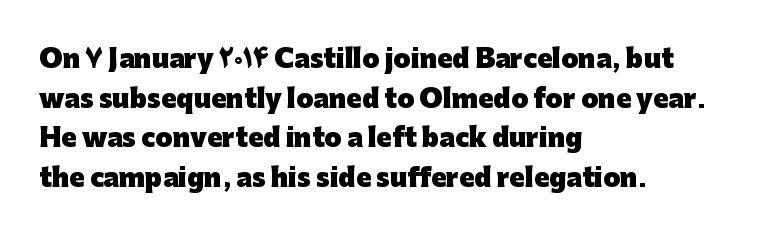
The image shows 25 px bold type, upright; set left-aligned, normal line spacing (1.59x), normal letter spacing, not underlined.
